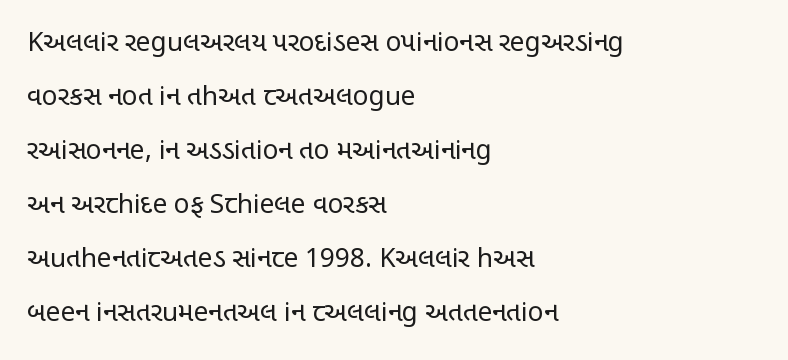
The image shows 26 px text type, upright; set left-aligned, loose line spacing (2.08x), normal letter spacing, not underlined.
